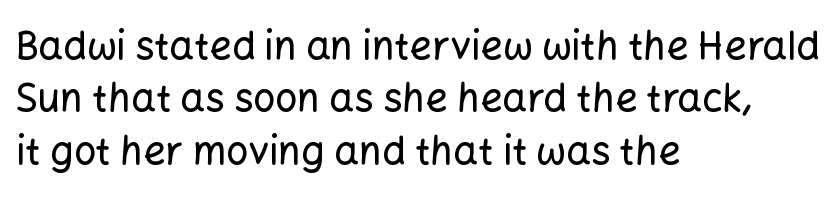
Q: Is the text italic (slanted)? A: No, it is upright.
Q: Is the typeface a serif or a sans-serif typeface? A: Sans-serif.
Q: Is the text underlined? A: No.
Q: How is the paragraph aligned? A: Left-aligned.
Q: Is the spacing between letters normal or unusually wide? A: Normal.
Q: Is the spacing between lines tight, normal or loose? A: Normal.
Q: Width (condensed, normal, or wide)? A: Normal.
Q: Stroke contrast? A: Low.
Q: x-height? A: Medium.
Q: Monospaced? A: No.
